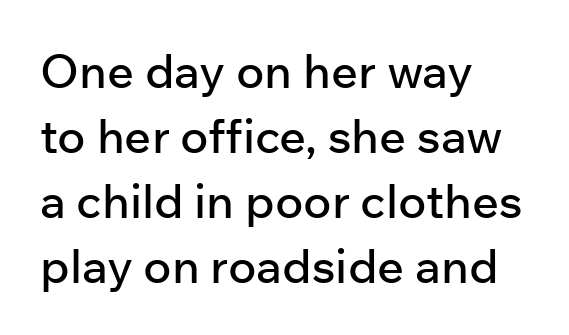
{"serif": "no", "italic": "no", "width": "normal", "stroke_contrast": "low", "x_height": "medium", "monospaced": "no", "underline": "no", "align": "left", "line_spacing": "normal", "line_spacing_ratio": 1.38, "letter_spacing": "normal", "letter_spacing_em": 0.0, "glyph_px": 47}
